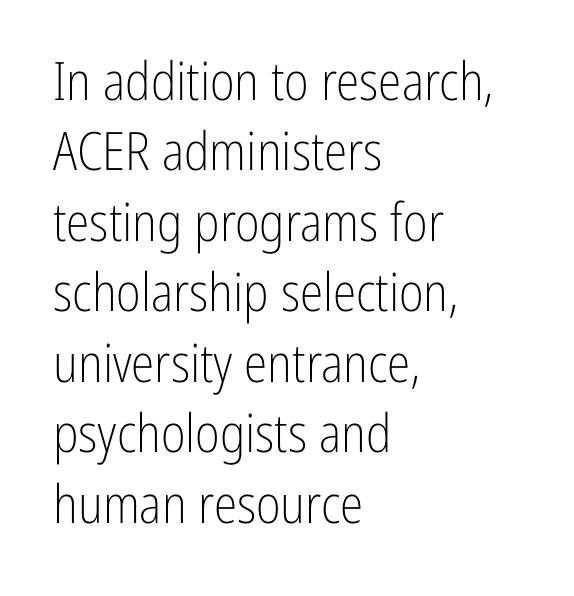
Q: Is the text bold? A: No.
Q: Is the text italic (slanted)? A: No, it is upright.
Q: Is the typeface a serif or a sans-serif typeface? A: Sans-serif.
Q: Is the text underlined? A: No.
Q: How is the paragraph aligned? A: Left-aligned.
Q: Is the spacing between letters normal or unusually wide? A: Normal.
Q: Is the spacing between lines tight, normal or loose? A: Normal.
Q: Width (condensed, normal, or wide)? A: Condensed.
Q: Stroke contrast? A: Low.
Q: x-height? A: Medium.
Q: Monospaced? A: No.
